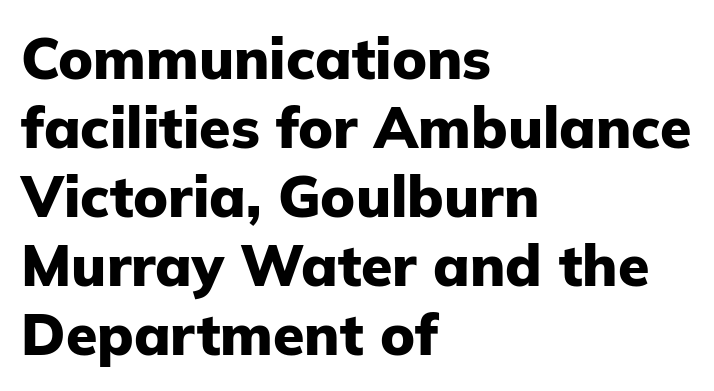
Note the varied advance widths — an 'i' is clearly narrower than an 'm'. In terms of letterspacing, this is plain default setting. Rule under the text: the space is simply empty. Heft: maximum for text — a bold. It's the straight-up-and-down kind of type. The typeface chosen for these lines omits serifs.
